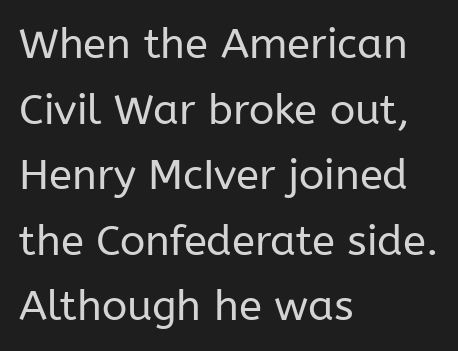
Q: Is the text bold? A: No.
Q: Is the text italic (slanted)? A: No, it is upright.
Q: Is the typeface a serif or a sans-serif typeface? A: Sans-serif.
Q: Is the text underlined? A: No.
Q: How is the paragraph aligned? A: Left-aligned.
Q: Is the spacing between letters normal or unusually wide? A: Normal.
Q: Is the spacing between lines tight, normal or loose? A: Normal.
Q: Width (condensed, normal, or wide)? A: Normal.
Q: Stroke contrast? A: Low.
Q: x-height? A: Medium.
Q: Monospaced? A: No.
